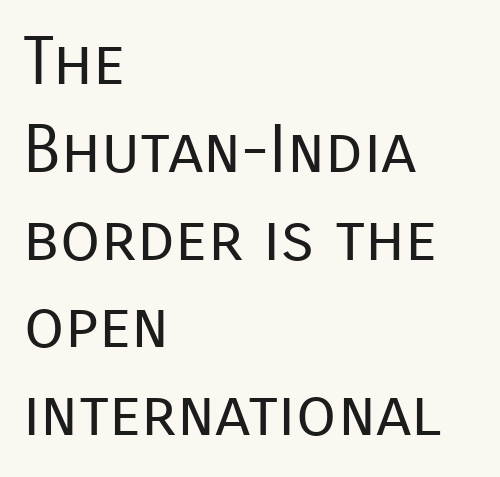
The image shows 66 px regular-weight sans-serif type, upright; set left-aligned, normal line spacing (1.33x), normal letter spacing, not underlined; low stroke contrast and a medium x-height.
